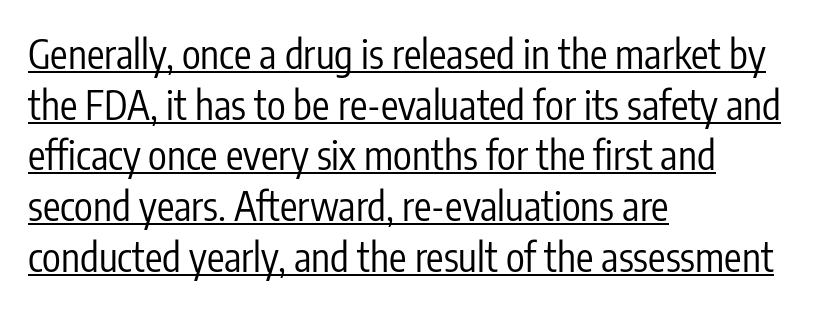
Q: Is the text bold? A: No.
Q: Is the text italic (slanted)? A: No, it is upright.
Q: Is the typeface a serif or a sans-serif typeface? A: Sans-serif.
Q: Is the text underlined? A: Yes.
Q: How is the paragraph aligned? A: Left-aligned.
Q: Is the spacing between letters normal or unusually wide? A: Normal.
Q: Is the spacing between lines tight, normal or loose? A: Normal.
Q: Width (condensed, normal, or wide)? A: Condensed.
Q: Stroke contrast? A: Low.
Q: x-height? A: Medium.
Q: Monospaced? A: No.
